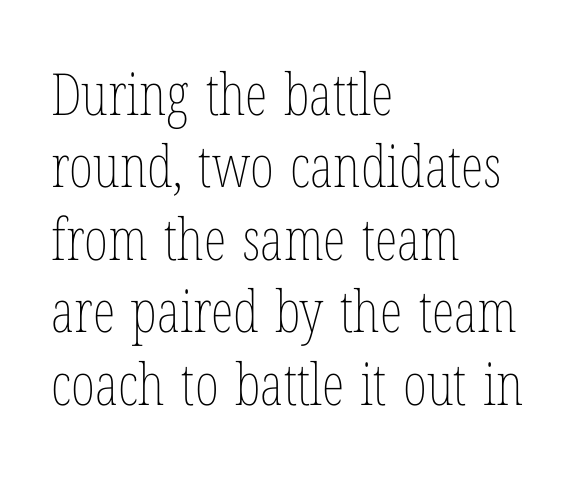
Plain, unruled lines of type. Character widths vary here, with narrow letters taking less room than wide ones. Compared with a centered layout, this one pins lines to the left instead. Observe the ordinary spacing: letters are neighbours, not strangers. Weight class: somewhere from thin through regular. Regular leading.
